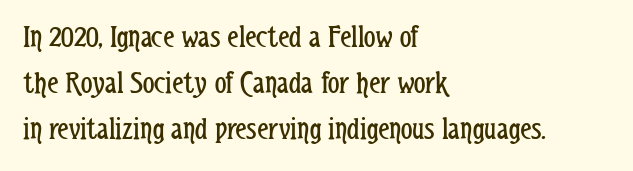
Q: Is the text bold? A: No.
Q: Is the text italic (slanted)? A: No, it is upright.
Q: Is the typeface a serif or a sans-serif typeface? A: Sans-serif.
Q: Is the text underlined? A: No.
Q: How is the paragraph aligned? A: Left-aligned.
Q: Is the spacing between letters normal or unusually wide? A: Normal.
Q: Is the spacing between lines tight, normal or loose? A: Normal.
Q: Width (condensed, normal, or wide)? A: Condensed.
Q: Stroke contrast? A: Low.
Q: x-height? A: Medium.
Q: Monospaced? A: No.
